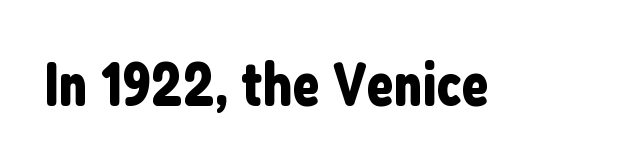
Q: Is the text italic (slanted)? A: No, it is upright.
Q: Is the typeface a serif or a sans-serif typeface? A: Sans-serif.
Q: Is the text underlined? A: No.
Q: Is the spacing between letters normal or unusually wide? A: Normal.
Q: Width (condensed, normal, or wide)? A: Condensed.
Q: Stroke contrast? A: Low.
Q: x-height? A: Medium.
Q: Monospaced? A: No.
